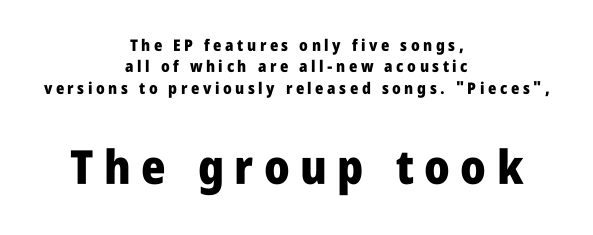
{"serif": "no", "italic": "no", "bold": "yes", "weight": "heavy", "width": "condensed", "stroke_contrast": "low", "x_height": "large", "monospaced": "no", "underline": "no", "align": "center", "line_spacing": "normal", "line_spacing_ratio": 1.34, "letter_spacing": "wide", "letter_spacing_em": 0.22, "larger_block": "second", "size_ratio": 2.94, "glyph_px": 47}
